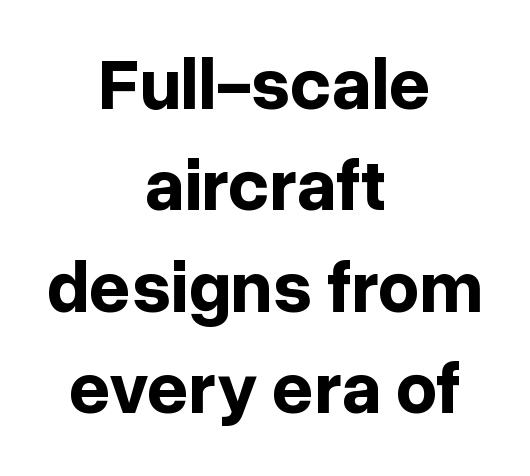
The image shows 73 px bold sans-serif type, upright; set centered, normal line spacing (1.39x), normal letter spacing, not underlined; low stroke contrast and a medium x-height.
